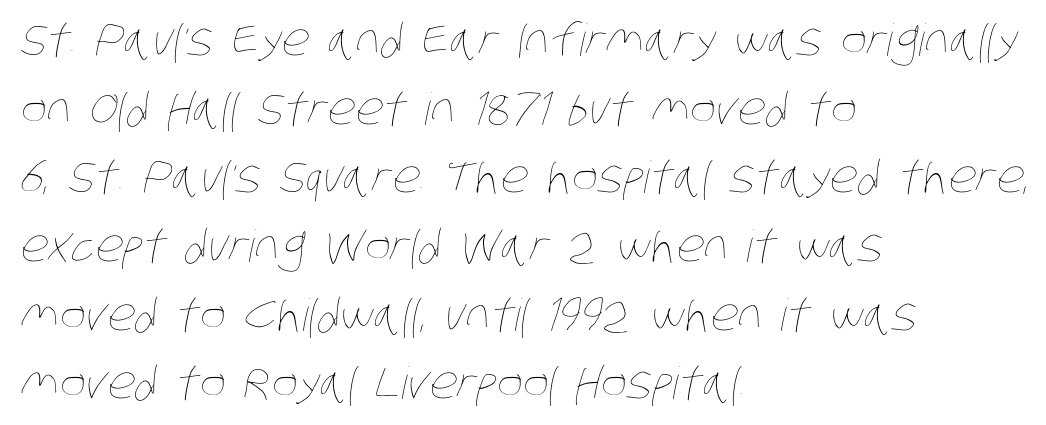
Q: Is the text bold? A: No.
Q: Is the text underlined? A: No.
Q: How is the paragraph aligned? A: Left-aligned.
Q: Is the spacing between letters normal or unusually wide? A: Normal.
Q: Is the spacing between lines tight, normal or loose? A: Normal.
Q: Width (condensed, normal, or wide)? A: Condensed.
Q: Stroke contrast? A: Low.
Q: x-height? A: Large.
Q: Monospaced? A: No.
